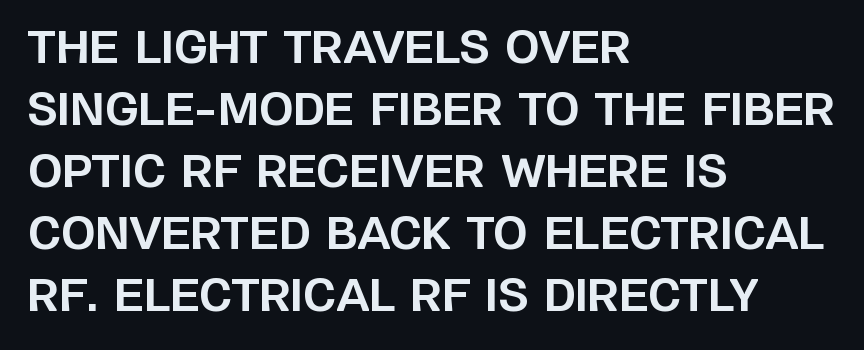
Letter spacing: default. Reading down the column, the eye jumps a familiar distance to each next line. Character widths vary here, with narrow letters taking less room than wide ones. The axis of the letterforms is exactly vertical. The baseline area is clear.
